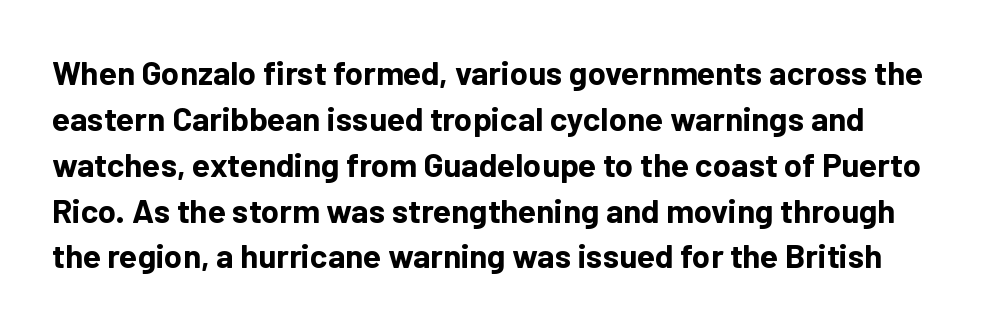
Just letters on the line, the space beneath them empty. This sample keeps an unexceptional amount of space between lines. This is the regular roman posture of the typeface. The letters sit at their default tracking, neither squeezed nor spread.
